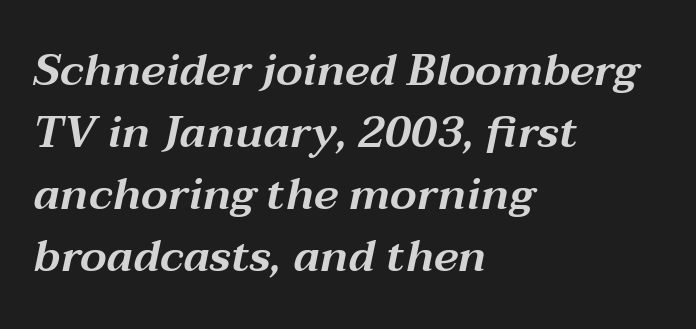
The image shows 44 px wide type, italic (leaning right); set left-aligned, normal line spacing (1.41x), normal letter spacing, not underlined; medium stroke contrast and a medium x-height.
